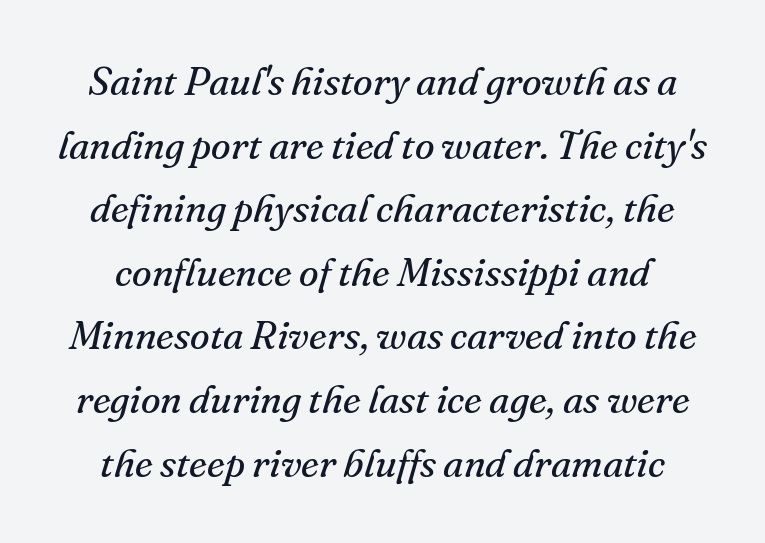
A typesetter would call this zero additional tracking. The rendering uses natural spacing where letterforms have individual widths. Counters stay open thanks to moderate or lighter strokes. The leading is moderate, giving the passage an even texture. Serifs: yes, visible at the terminals of the letterforms. Glance below the letters and you will spot only blank space.
